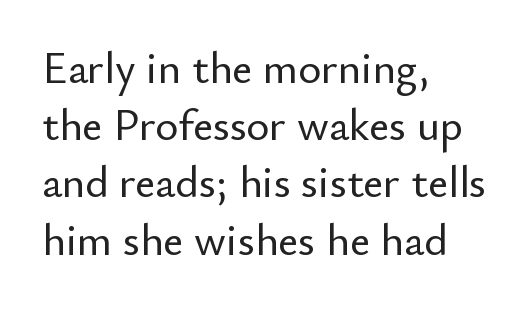
The image shows 44 px sans-serif type, upright; set left-aligned, normal line spacing (1.3x), normal letter spacing, not underlined; low stroke contrast and a small x-height.
